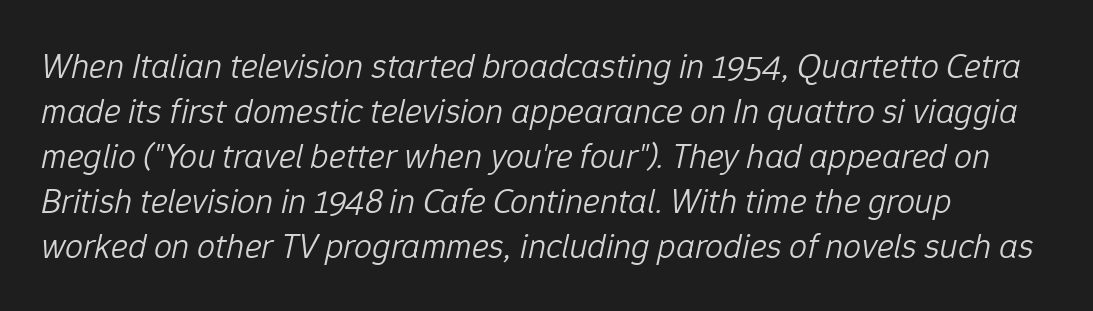
Vertically, the passage feels balanced, rows spaced as you'd expect. This sample uses plain, unmodified letter spacing. If you drew a line through each stem, it would be angled. Looks like regular typesetting: each glyph gets only the width it needs.
